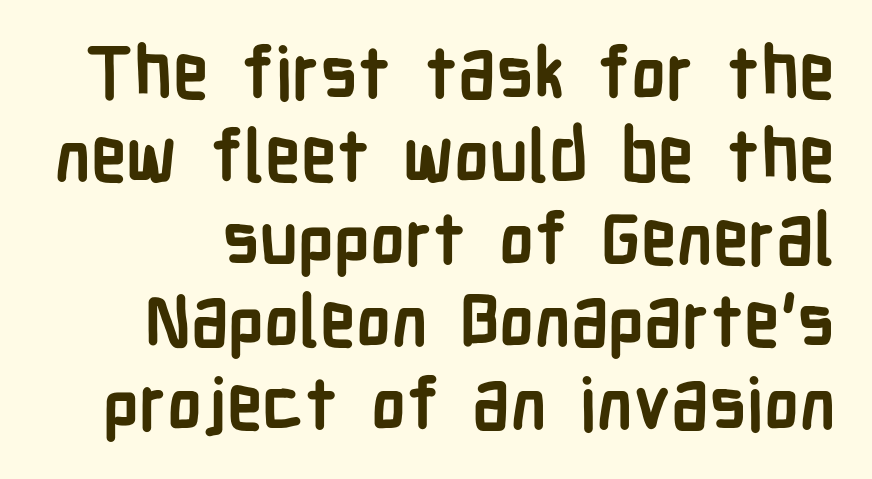
Q: Is the text bold? A: Yes.
Q: Is the text italic (slanted)? A: No, it is upright.
Q: Is the typeface a serif or a sans-serif typeface? A: Sans-serif.
Q: Is the text underlined? A: No.
Q: Is the spacing between letters normal or unusually wide? A: Normal.
Q: Is the spacing between lines tight, normal or loose? A: Tight.
Q: Width (condensed, normal, or wide)? A: Condensed.
Q: Stroke contrast? A: Low.
Q: x-height? A: Medium.
Q: Monospaced? A: No.
